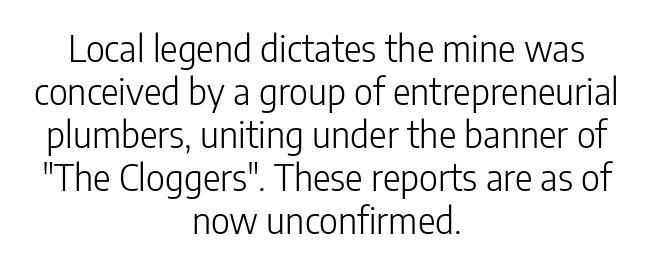
Q: Is the text bold? A: No.
Q: Is the text italic (slanted)? A: No, it is upright.
Q: Is the typeface a serif or a sans-serif typeface? A: Sans-serif.
Q: Is the text underlined? A: No.
Q: How is the paragraph aligned? A: Centered.
Q: Is the spacing between letters normal or unusually wide? A: Normal.
Q: Width (condensed, normal, or wide)? A: Condensed.
Q: Stroke contrast? A: Low.
Q: x-height? A: Medium.
Q: Monospaced? A: No.
